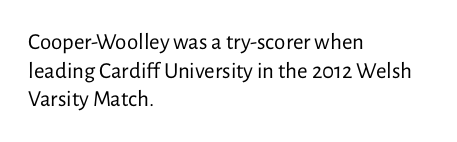
Q: Is the text bold? A: No.
Q: Is the text italic (slanted)? A: No, it is upright.
Q: Is the text underlined? A: No.
Q: How is the paragraph aligned? A: Left-aligned.
Q: Is the spacing between letters normal or unusually wide? A: Normal.
